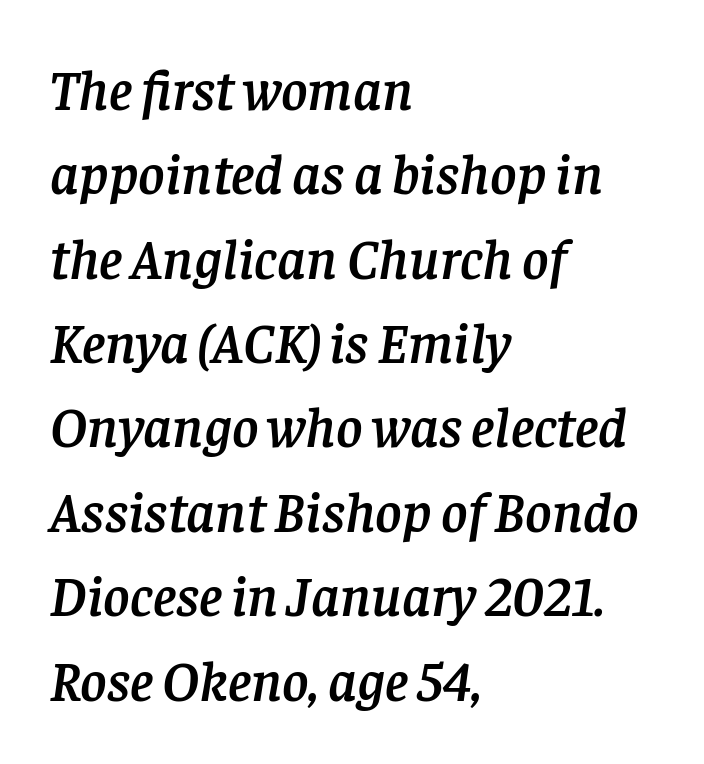
{"serif": "yes", "italic": "yes", "lean": "right", "slant_degrees": 8, "width": "normal", "stroke_contrast": "low", "x_height": "large", "monospaced": "no", "underline": "no", "align": "left", "line_spacing": "normal", "line_spacing_ratio": 1.48, "letter_spacing": "normal", "letter_spacing_em": 0.0, "glyph_px": 57}
